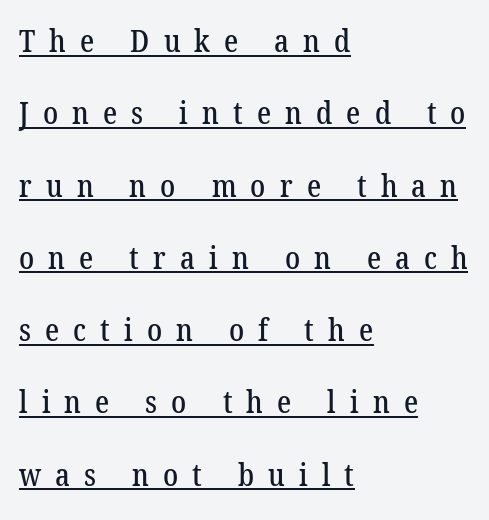
{"serif": "yes", "width": "normal", "stroke_contrast": "low", "x_height": "medium", "monospaced": "no", "underline": "yes", "align": "left", "line_spacing": "loose", "line_spacing_ratio": 2.41, "letter_spacing": "wide", "letter_spacing_em": 0.47, "glyph_px": 30}
